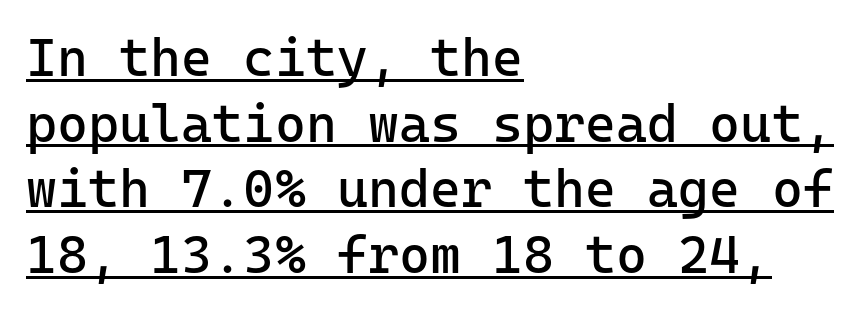
{"serif": "no", "italic": "no", "bold": "no", "weight": "regular", "width": "normal", "stroke_contrast": "low", "x_height": "medium", "monospaced": "yes", "underline": "yes", "align": "left", "line_spacing_ratio": 1.24, "letter_spacing": "normal", "letter_spacing_em": 0.0, "glyph_px": 53}
